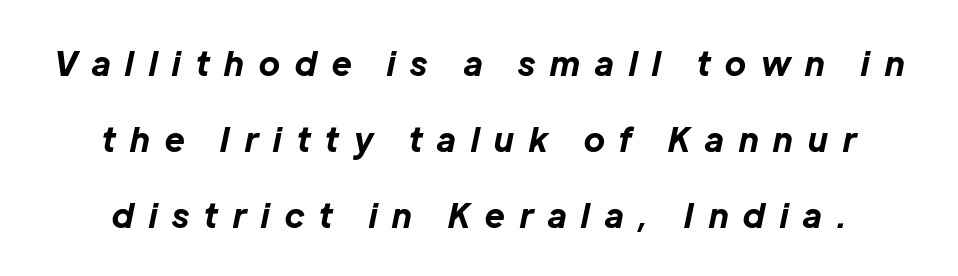
Q: Is the text bold? A: Yes.
Q: Is the text italic (slanted)? A: Yes, it leans right by about 12 degrees.
Q: Is the text underlined? A: No.
Q: Is the spacing between letters normal or unusually wide? A: Unusually wide.
Q: Is the spacing between lines tight, normal or loose? A: Loose.
Q: Width (condensed, normal, or wide)? A: Normal.
Q: Stroke contrast? A: Low.
Q: x-height? A: Medium.
Q: Monospaced? A: No.
